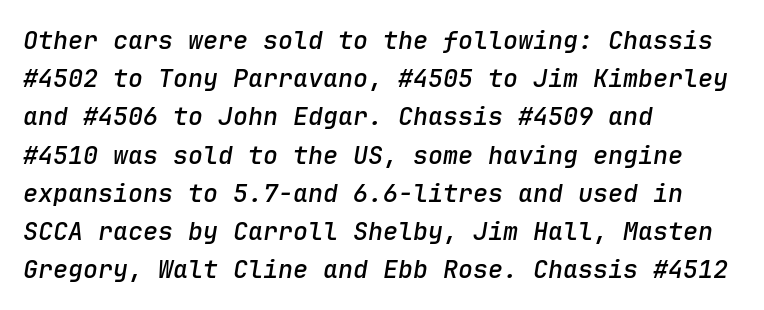
{"italic": "yes", "lean": "right", "slant_degrees": 9, "bold": "semi", "underline": "no", "align": "left", "line_spacing": "normal", "line_spacing_ratio": 1.53, "letter_spacing": "normal", "letter_spacing_em": 0.0, "glyph_px": 25}
